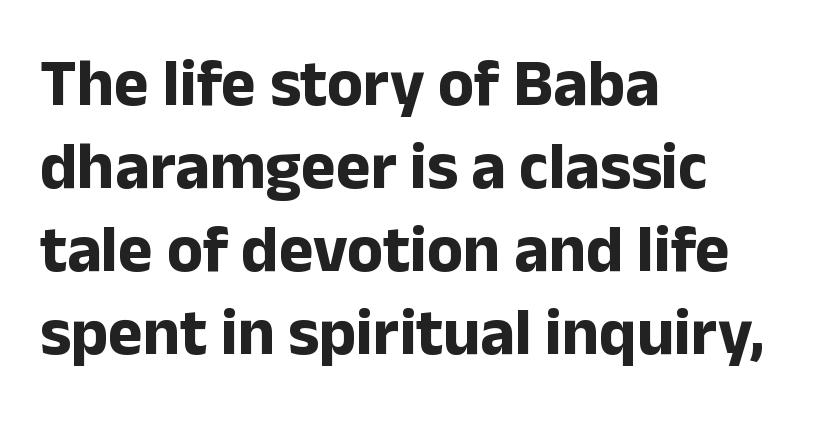
Q: Is the text bold? A: Yes.
Q: Is the text italic (slanted)? A: No, it is upright.
Q: Is the typeface a serif or a sans-serif typeface? A: Sans-serif.
Q: Is the text underlined? A: No.
Q: How is the paragraph aligned? A: Left-aligned.
Q: Is the spacing between letters normal or unusually wide? A: Normal.
Q: Is the spacing between lines tight, normal or loose? A: Normal.
Q: Width (condensed, normal, or wide)? A: Normal.
Q: Stroke contrast? A: Low.
Q: x-height? A: Medium.
Q: Monospaced? A: No.
